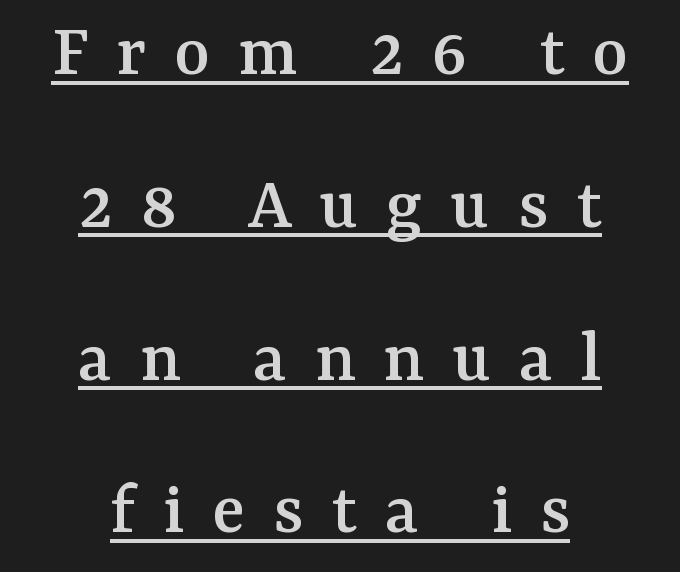
The image shows 76 px serif type, upright; set centered, loose line spacing (2.01x), unusually wide letter spacing (+0.37 em), underlined; medium stroke contrast and a medium x-height.
